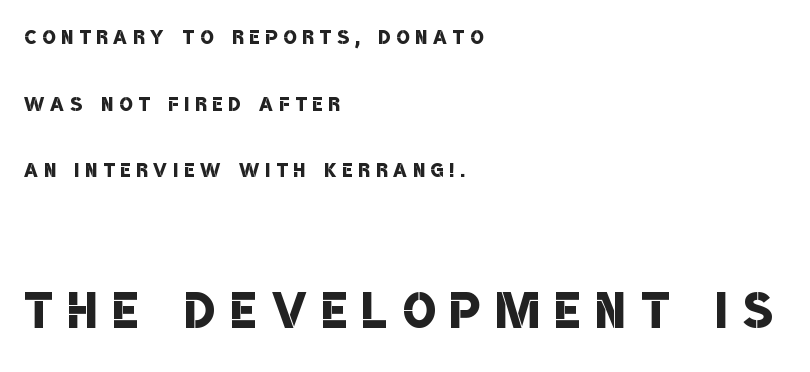
Q: Is the text bold? A: Semi-bold.
Q: Is the typeface a serif or a sans-serif typeface? A: Sans-serif.
Q: Is the text underlined? A: No.
Q: How is the paragraph aligned? A: Left-aligned.
Q: Is the spacing between letters normal or unusually wide? A: Unusually wide.
Q: Is the spacing between lines tight, normal or loose? A: Loose.
Q: Which block of text is set in a larger size, the first (top) or the second (bottom)? A: The second (bottom) one.
Q: Width (condensed, normal, or wide)? A: Condensed.
Q: Stroke contrast? A: Low.
Q: x-height? A: Large.
Q: Monospaced? A: No.
